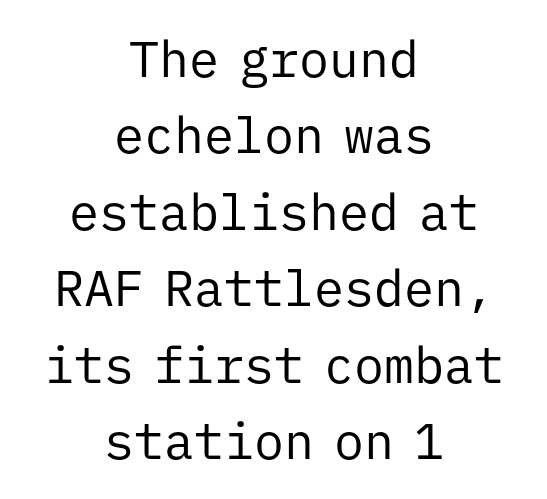
The image shows 50 px regular-weight sans-serif type, upright, monospaced; set centered, normal line spacing (1.53x), normal letter spacing, not underlined; low stroke contrast and a medium x-height.
